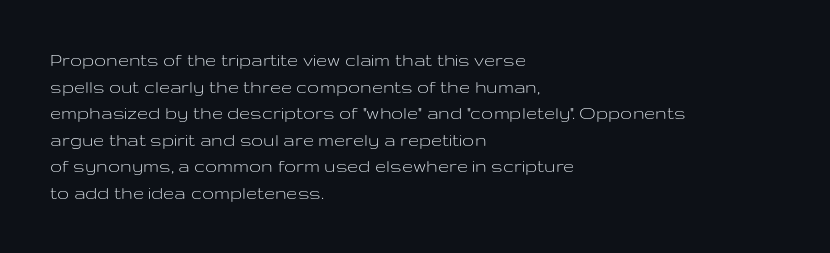
The image shows 20 px text type, upright; set left-aligned, normal line spacing (1.33x), normal letter spacing, not underlined.
